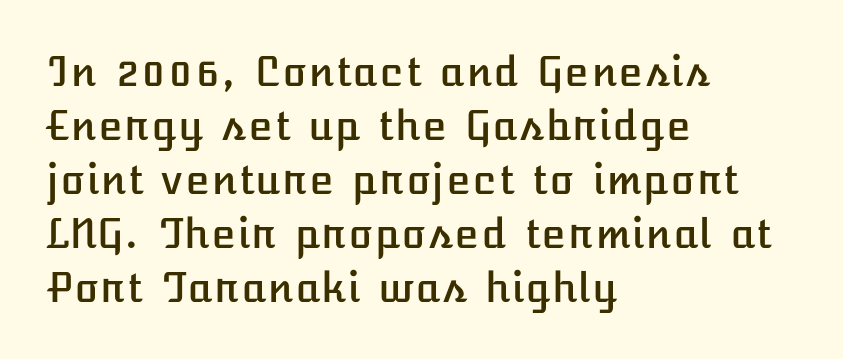
Q: Is the text italic (slanted)? A: No, it is upright.
Q: Is the text underlined? A: No.
Q: How is the paragraph aligned? A: Left-aligned.
Q: Is the spacing between letters normal or unusually wide? A: Normal.
Q: Is the spacing between lines tight, normal or loose? A: Normal.
Q: Width (condensed, normal, or wide)? A: Normal.
Q: Stroke contrast? A: Low.
Q: x-height? A: Medium.
